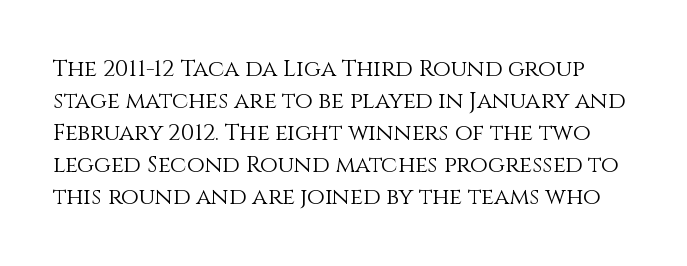
Counters stay open thanks to moderate or lighter strokes. Observe the ordinary spacing: letters are neighbours, not strangers. Interline gaps are of average width in this sample. Each row of text sits above clean, open space.
